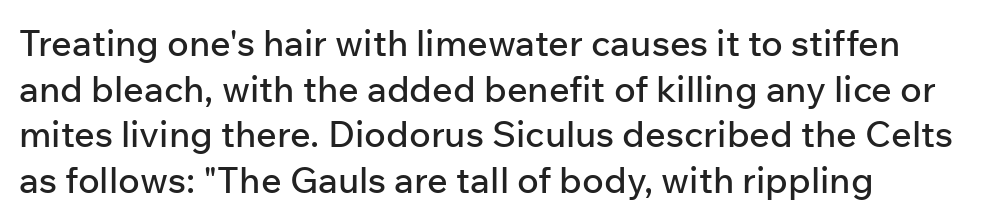
The image shows 36 px sans-serif type, upright; set normal line spacing (1.27x), normal letter spacing, not underlined; low stroke contrast and a medium x-height.
